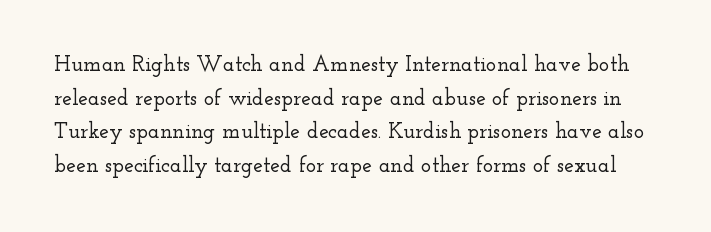
{"italic": "no", "underline": "no", "line_spacing": "normal", "line_spacing_ratio": 1.53, "letter_spacing": "normal", "letter_spacing_em": 0.0, "glyph_px": 22}
